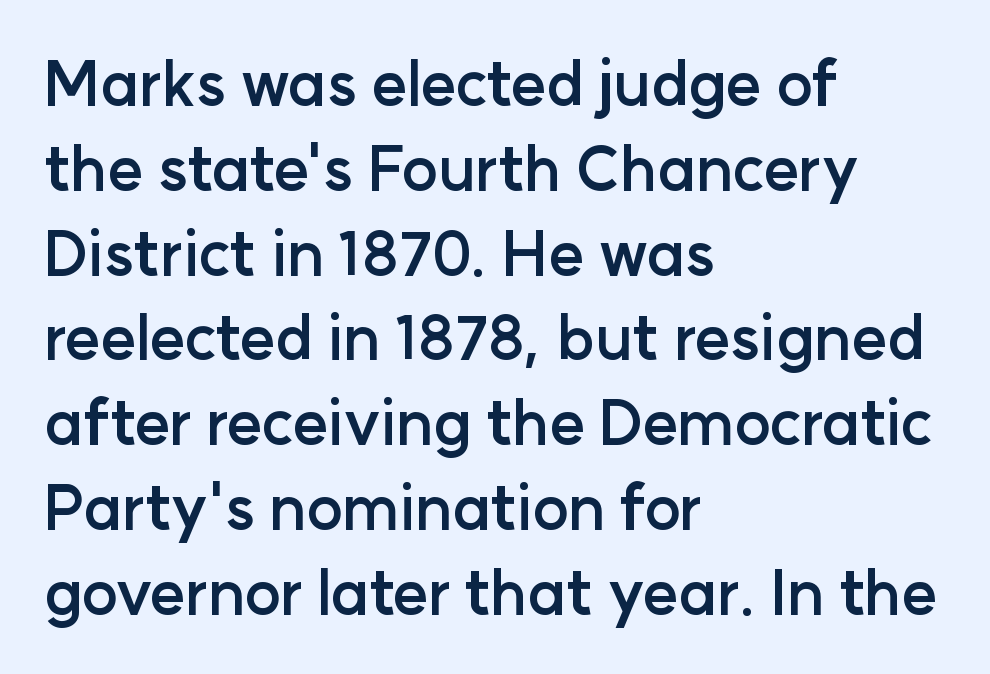
Posture: upright roman. The tracking reads as untouched default to a designer's eye. If you drew a ruler down the left edge, every line would touch it. Grotesque or geometric, the face here clearly has no serifs. Each glyph is drawn with heavy, bold strokes.
